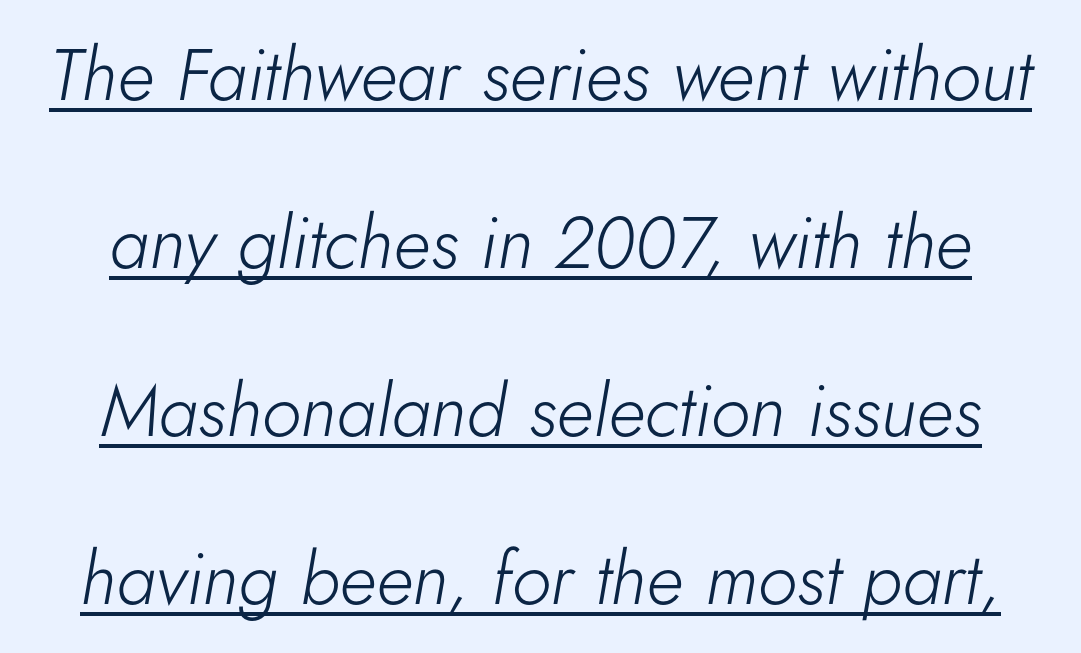
Compared with typical body copy, the letter spacing here is the same. The lines in this sample share a center point and differ in where they start and stop. The weight tops out at a normal text grade. You can see a thin bar hugging the bottom of the glyphs.
